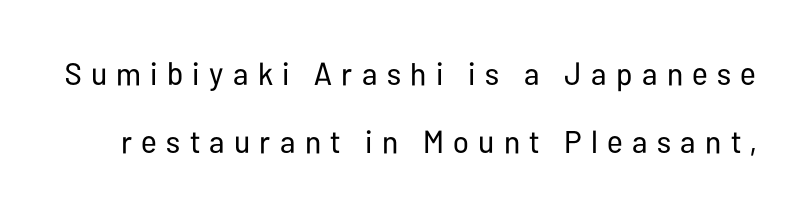
{"serif": "no", "italic": "no", "bold": "no", "weight": "regular", "width": "condensed", "stroke_contrast": "low", "x_height": "medium", "monospaced": "no", "underline": "no", "line_spacing": "loose", "line_spacing_ratio": 2.14, "letter_spacing": "wide", "letter_spacing_em": 0.29, "glyph_px": 32}
